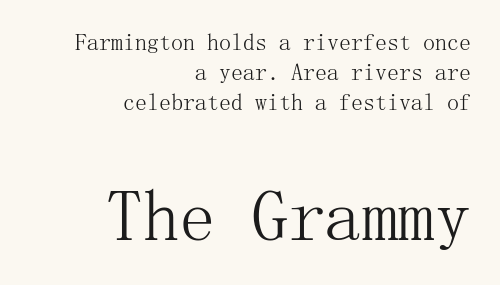
The image shows 73 px light serif type, upright; set right-aligned, line spacing 1.24x, normal letter spacing, not underlined; the second (bottom) block is 3.04x larger; medium stroke contrast and a medium x-height.
